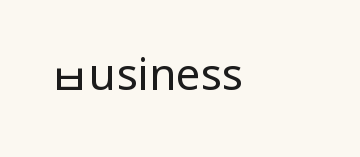
{"serif": "no", "italic": "no", "bold": "no", "weight": "regular", "width": "condensed", "stroke_contrast": "low", "underline": "no", "align": "left", "letter_spacing": "normal", "letter_spacing_em": 0.0, "glyph_px": 44}
